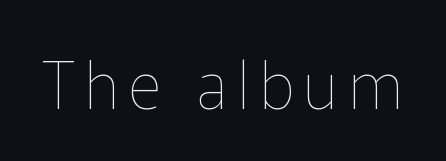
The image shows 65 px thin type, upright; set not underlined; low stroke contrast and a medium x-height.
